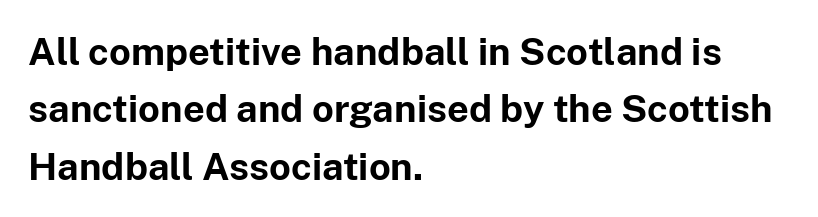
{"serif": "no", "italic": "no", "bold": "yes", "weight": "bold", "width": "normal", "stroke_contrast": "low", "x_height": "medium", "monospaced": "no", "underline": "no", "align": "left", "line_spacing": "normal", "line_spacing_ratio": 1.51, "letter_spacing": "normal", "letter_spacing_em": 0.0, "glyph_px": 38}
